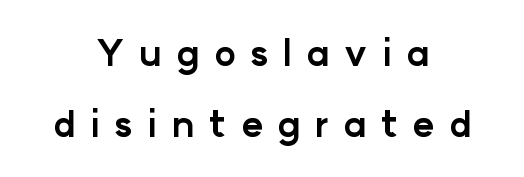
Q: Is the text bold? A: Yes.
Q: Is the text italic (slanted)? A: No, it is upright.
Q: Is the typeface a serif or a sans-serif typeface? A: Sans-serif.
Q: Is the text underlined? A: No.
Q: How is the paragraph aligned? A: Centered.
Q: Is the spacing between letters normal or unusually wide? A: Unusually wide.
Q: Is the spacing between lines tight, normal or loose? A: Loose.
Q: Width (condensed, normal, or wide)? A: Normal.
Q: Stroke contrast? A: Low.
Q: x-height? A: Medium.
Q: Monospaced? A: No.
